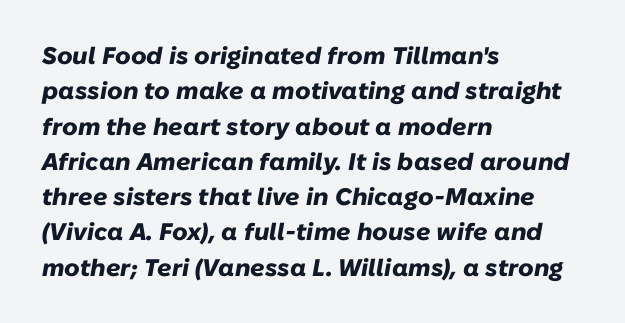
The image shows 24 px bold type, italic (leaning right); set left-aligned, normal line spacing (1.47x), normal letter spacing, not underlined.
